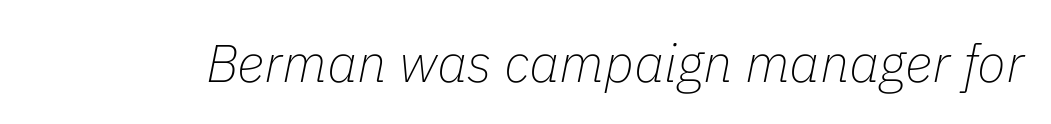
The image shows 53 px thin type, italic (leaning right); set normal letter spacing, not underlined; low stroke contrast and a medium x-height.
